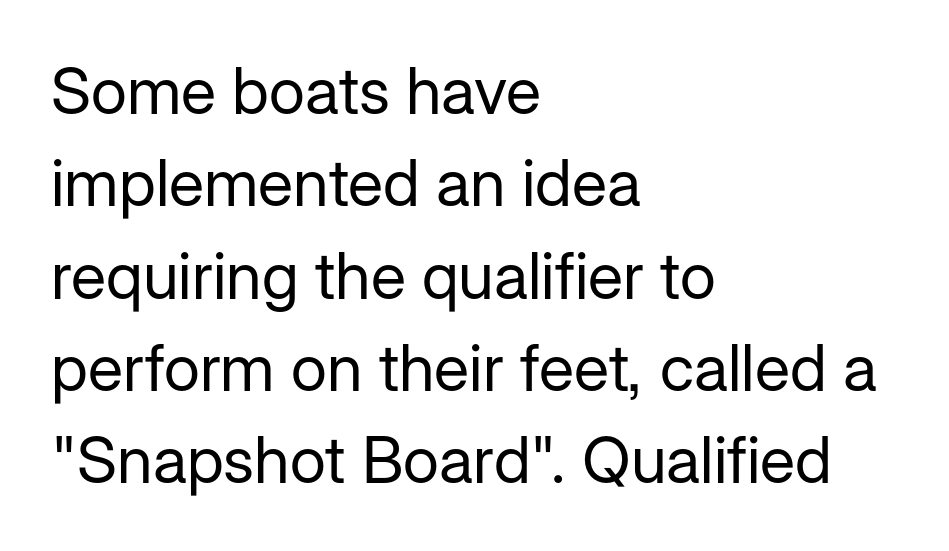
{"serif": "no", "italic": "no", "bold": "no", "weight": "regular", "width": "normal", "stroke_contrast": "low", "x_height": "medium", "monospaced": "no", "underline": "no", "align": "left", "line_spacing": "normal", "line_spacing_ratio": 1.42, "letter_spacing": "normal", "letter_spacing_em": 0.0, "glyph_px": 65}
